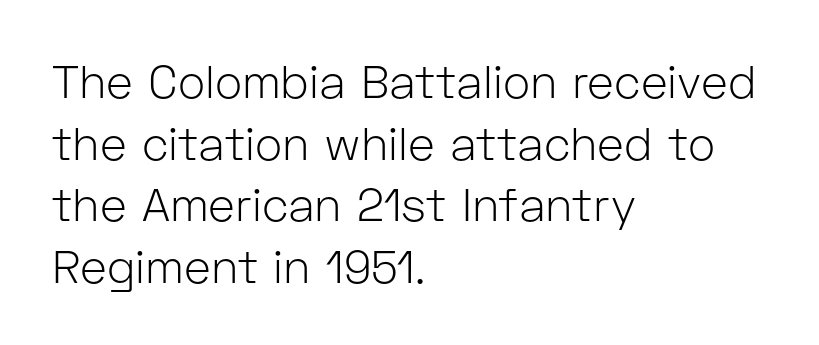
Q: Is the text bold? A: No.
Q: Is the text italic (slanted)? A: No, it is upright.
Q: Is the typeface a serif or a sans-serif typeface? A: Sans-serif.
Q: Is the text underlined? A: No.
Q: How is the paragraph aligned? A: Left-aligned.
Q: Is the spacing between letters normal or unusually wide? A: Normal.
Q: Is the spacing between lines tight, normal or loose? A: Normal.
Q: Width (condensed, normal, or wide)? A: Normal.
Q: Stroke contrast? A: Low.
Q: x-height? A: Medium.
Q: Monospaced? A: No.
